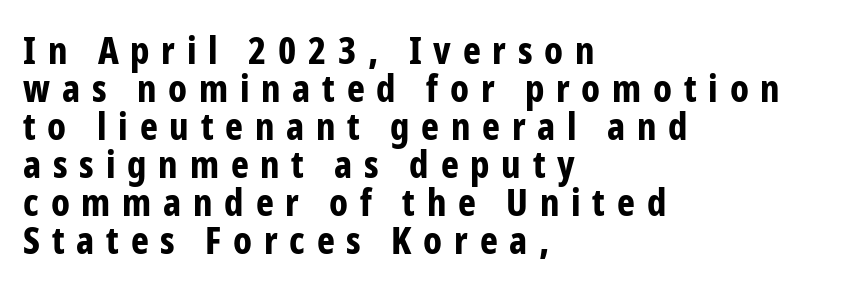
Q: Is the text bold? A: Yes.
Q: Is the text italic (slanted)? A: No, it is upright.
Q: Is the typeface a serif or a sans-serif typeface? A: Sans-serif.
Q: Is the text underlined? A: No.
Q: How is the paragraph aligned? A: Left-aligned.
Q: Is the spacing between letters normal or unusually wide? A: Unusually wide.
Q: Is the spacing between lines tight, normal or loose? A: Tight.
Q: Width (condensed, normal, or wide)? A: Condensed.
Q: Stroke contrast? A: Low.
Q: x-height? A: Medium.
Q: Monospaced? A: No.
